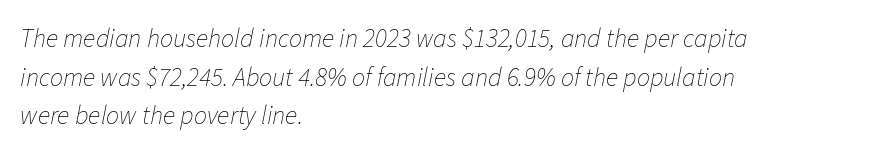
Q: Is the text bold? A: No.
Q: Is the text italic (slanted)? A: Yes, it leans right by about 11 degrees.
Q: Is the text underlined? A: No.
Q: How is the paragraph aligned? A: Left-aligned.
Q: Is the spacing between letters normal or unusually wide? A: Normal.
Q: Is the spacing between lines tight, normal or loose? A: Normal.
